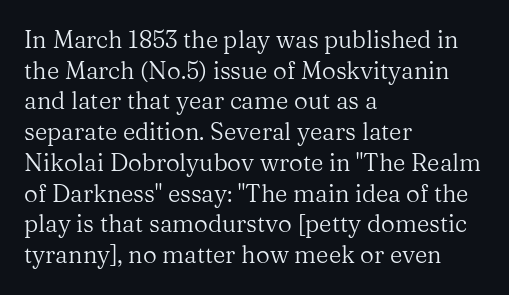
Q: Is the text bold? A: No.
Q: Is the text italic (slanted)? A: No, it is upright.
Q: Is the text underlined? A: No.
Q: How is the paragraph aligned? A: Left-aligned.
Q: Is the spacing between letters normal or unusually wide? A: Normal.
Q: Is the spacing between lines tight, normal or loose? A: Normal.
